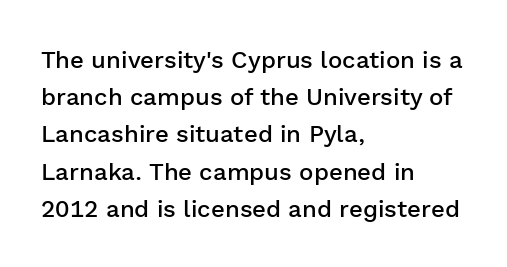
Q: Is the text bold? A: Semi-bold.
Q: Is the text italic (slanted)? A: No, it is upright.
Q: Is the text underlined? A: No.
Q: How is the paragraph aligned? A: Left-aligned.
Q: Is the spacing between letters normal or unusually wide? A: Normal.
Q: Is the spacing between lines tight, normal or loose? A: Normal.
